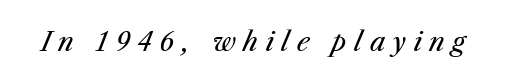
The image shows 26 px text type, italic (leaning right); set unusually wide letter spacing (+0.29 em), not underlined.
